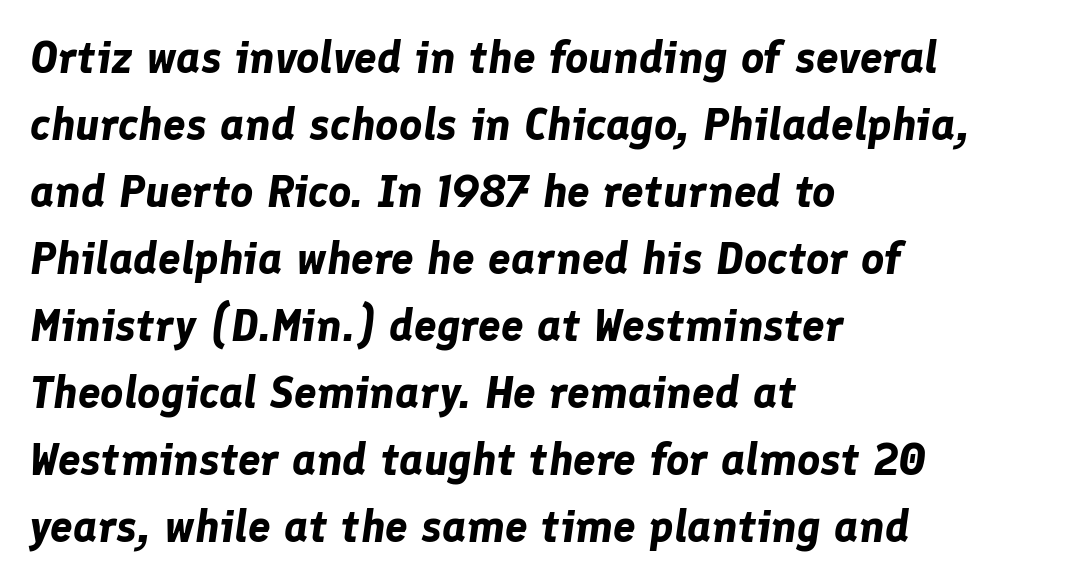
The image shows 45 px bold type, italic (leaning right); set left-aligned, normal line spacing (1.49x), normal letter spacing, not underlined; low stroke contrast and a medium x-height.
